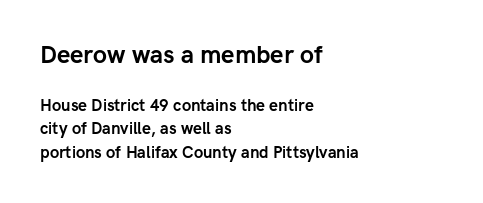
The image shows 24 px bold type, upright; set left-aligned, normal line spacing (1.48x), normal letter spacing, not underlined; the first (top) block is 1.5x larger.
